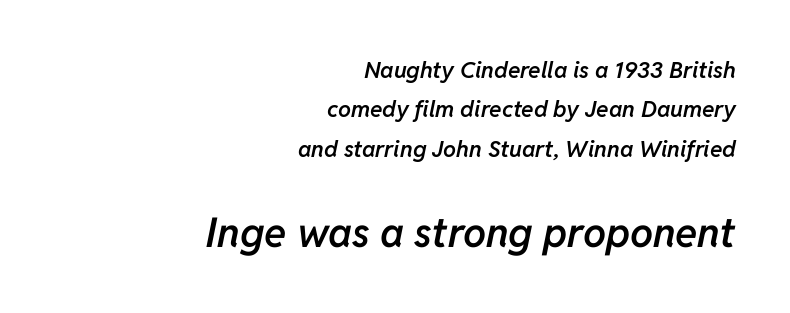
The axis of the letterforms is tilted away from vertical. Looks like regular typesetting: each glyph gets only the width it needs. Caption: multi-line text, flush right, ragged left. The gap between lines stays unmarked. The characters look somewhat weighty, a semibold short of true bold. The rendering keeps characters at their native spacing.
